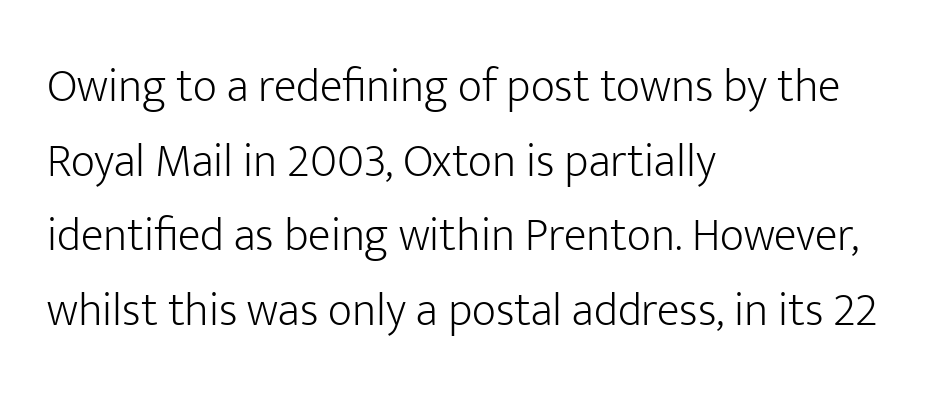
Rendered with straight, roman letterforms. Are there feet on the stems? There aren't — it's a sans. The typeface has the unassuming heft of standard copy or less. The rendering keeps characters at their native spacing. The passage shown is typed in a proportional face where columns would drift. Only glyphs here, with clear space below each row.
